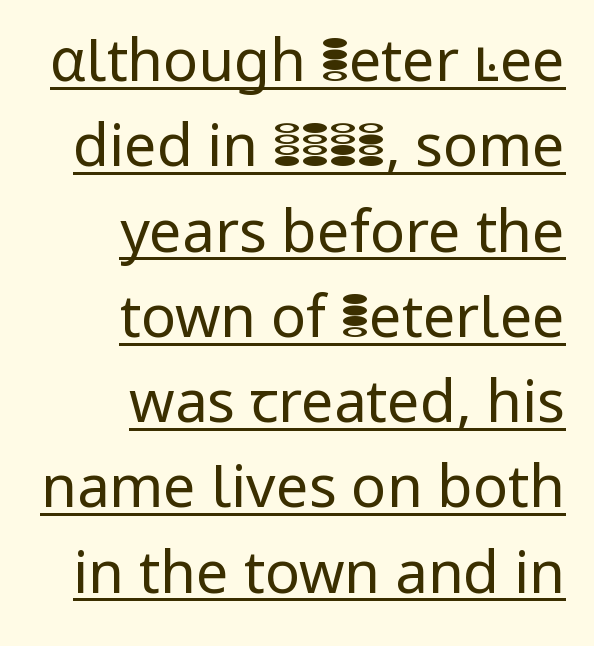
The image shows 58 px regular-weight sans-serif type, upright; set right-aligned, normal line spacing (1.47x), normal letter spacing, underlined; low stroke contrast and a medium x-height.
